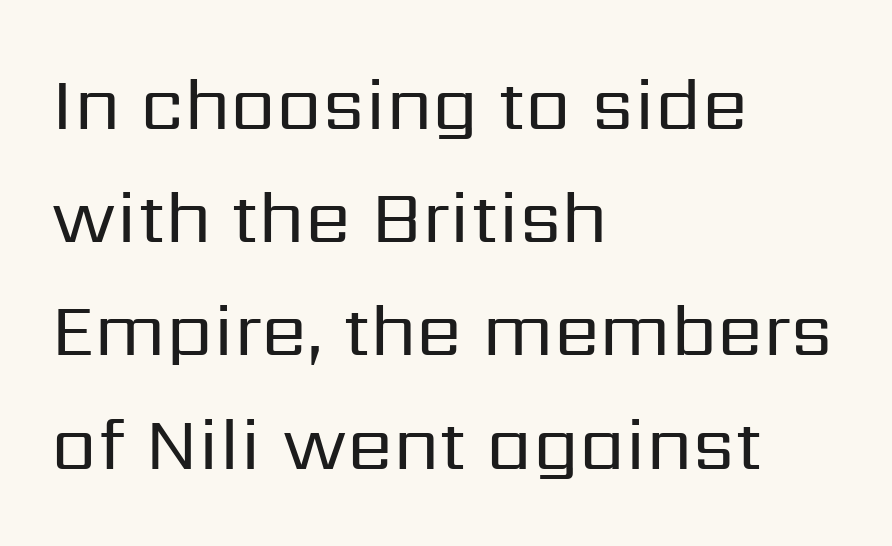
Q: Is the text bold? A: No.
Q: Is the text italic (slanted)? A: No, it is upright.
Q: Is the typeface a serif or a sans-serif typeface? A: Sans-serif.
Q: Is the text underlined? A: No.
Q: How is the paragraph aligned? A: Left-aligned.
Q: Is the spacing between letters normal or unusually wide? A: Normal.
Q: Is the spacing between lines tight, normal or loose? A: Normal.
Q: Width (condensed, normal, or wide)? A: Normal.
Q: Stroke contrast? A: Low.
Q: x-height? A: Medium.
Q: Monospaced? A: No.
